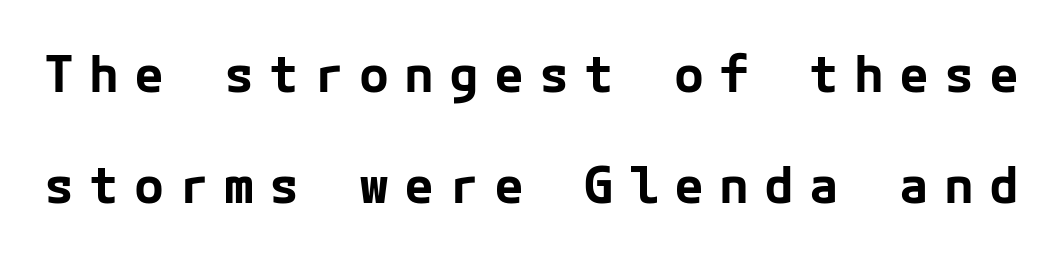
{"serif": "no", "italic": "no", "bold": "yes", "weight": "bold", "width": "normal", "stroke_contrast": "low", "x_height": "medium", "underline": "no", "line_spacing": "loose", "line_spacing_ratio": 2.22, "letter_spacing": "wide", "letter_spacing_em": 0.3, "glyph_px": 50}
